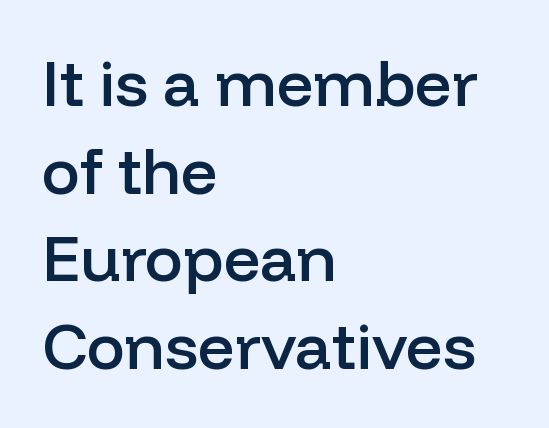
The image shows 64 px semibold sans-serif type, upright; set left-aligned, normal line spacing (1.37x), normal letter spacing, not underlined; low stroke contrast and a medium x-height.
